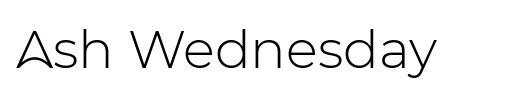
{"serif": "no", "italic": "no", "bold": "no", "weight": "light", "width": "normal", "stroke_contrast": "low", "x_height": "medium", "monospaced": "no", "underline": "no", "letter_spacing": "normal", "letter_spacing_em": 0.0, "glyph_px": 53}
